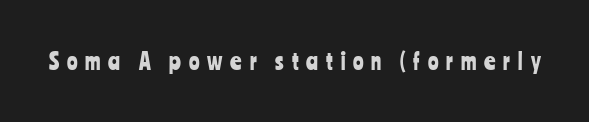
The image shows 22 px text type, upright; set unusually wide letter spacing (+0.36 em), not underlined.
